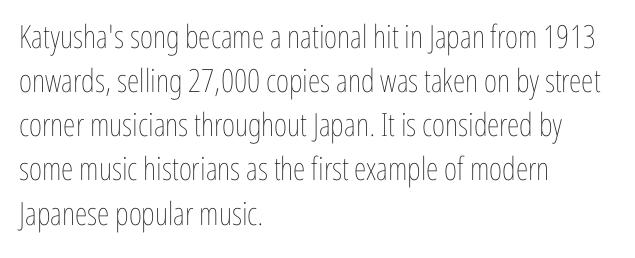
The image shows 32 px thin, condensed type, upright; set left-aligned, normal line spacing (1.38x), normal letter spacing, not underlined; low stroke contrast and a medium x-height.
